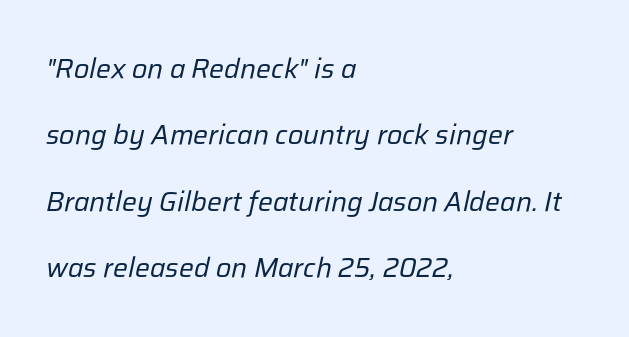
Interline gaps are noticeably wide in this sample. Think of a printed novel: that variable character pitch is what you see here. Each row of text sits above clean, open space. The face used here has a pronounced slope to its letters. Letter spacing: default. These lines are set flush left with a ragged right edge.
